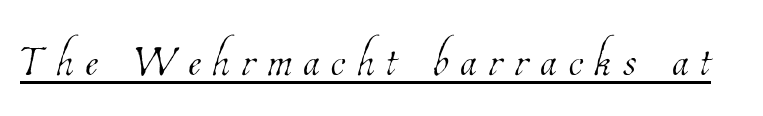
Q: Is the text bold? A: No.
Q: Is the text underlined? A: Yes.
Q: Width (condensed, normal, or wide)? A: Condensed.
Q: Stroke contrast? A: Low.
Q: x-height? A: Medium.
Q: Monospaced? A: No.
